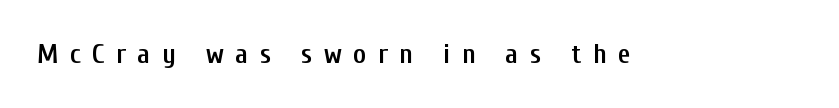
Q: Is the text bold? A: Semi-bold.
Q: Is the text italic (slanted)? A: No, it is upright.
Q: Is the typeface a serif or a sans-serif typeface? A: Sans-serif.
Q: Is the text underlined? A: No.
Q: Is the spacing between letters normal or unusually wide? A: Unusually wide.
Q: Width (condensed, normal, or wide)? A: Condensed.
Q: Stroke contrast? A: Low.
Q: x-height? A: Medium.
Q: Monospaced? A: No.
